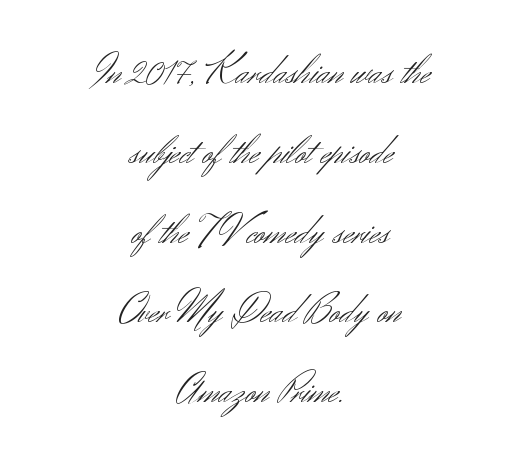
The image shows 42 px light sans-serif type; set centered, loose line spacing (1.9x), normal letter spacing, not underlined; medium stroke contrast and a small x-height.
